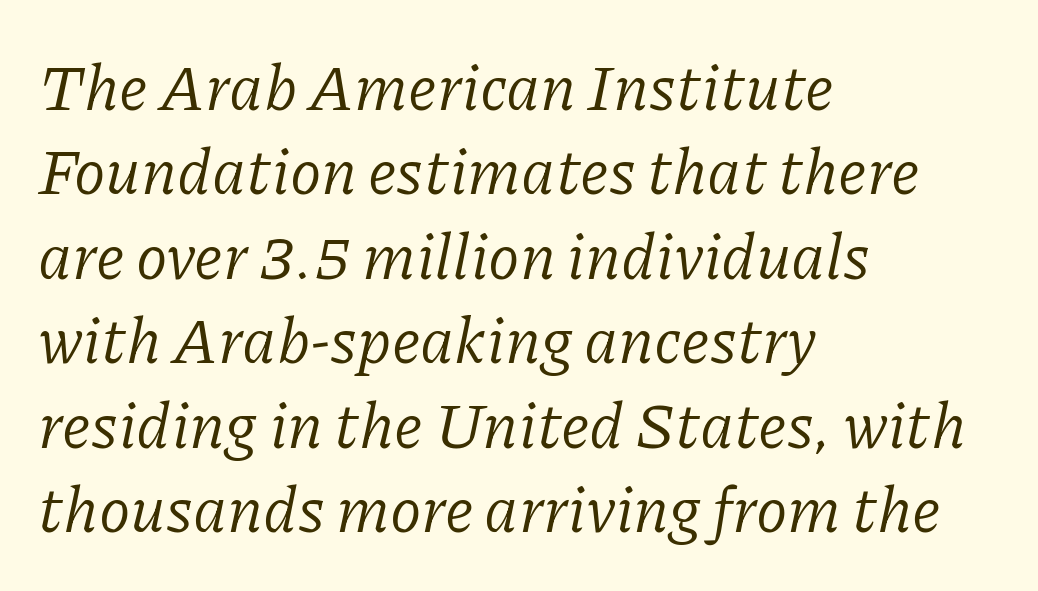
Q: Is the text bold? A: No.
Q: Is the text italic (slanted)? A: Yes, it leans right by about 11 degrees.
Q: Is the typeface a serif or a sans-serif typeface? A: Serif.
Q: Is the text underlined? A: No.
Q: How is the paragraph aligned? A: Left-aligned.
Q: Is the spacing between letters normal or unusually wide? A: Normal.
Q: Is the spacing between lines tight, normal or loose? A: Normal.
Q: Width (condensed, normal, or wide)? A: Normal.
Q: Stroke contrast? A: Low.
Q: x-height? A: Medium.
Q: Monospaced? A: No.
